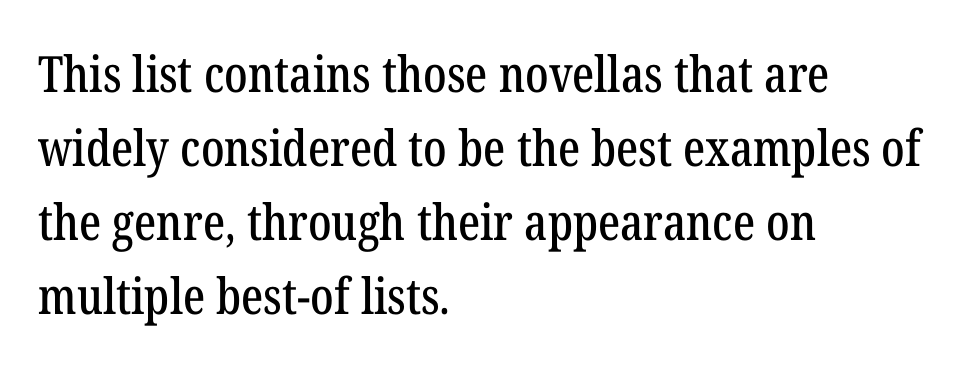
The image shows 50 px condensed serif type, upright; set left-aligned, normal line spacing (1.48x), normal letter spacing, not underlined; low stroke contrast and a medium x-height.
